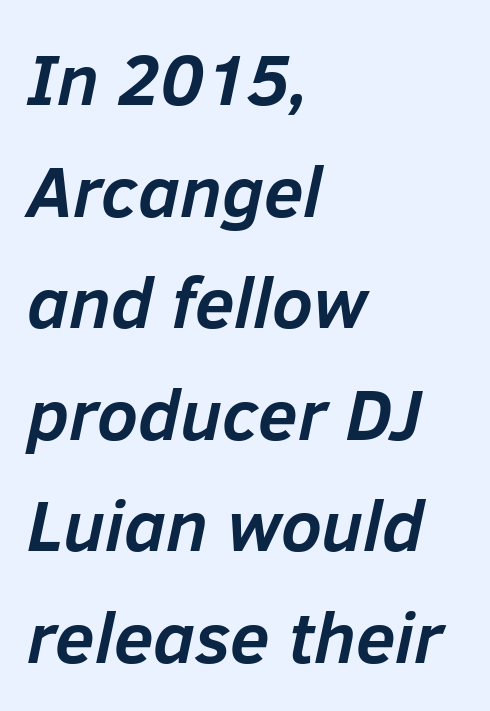
The image shows 72 px semibold type, italic (leaning right); set left-aligned, normal line spacing (1.55x), normal letter spacing, not underlined; low stroke contrast and a medium x-height.
